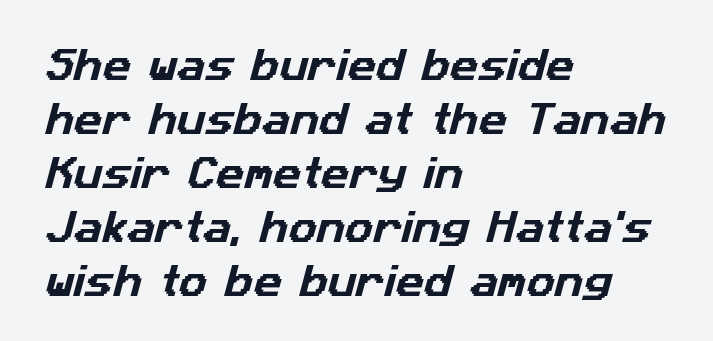
The image shows 35 px sans-serif type; set left-aligned, normal line spacing (1.54x), normal letter spacing, not underlined; low stroke contrast and a medium x-height.
